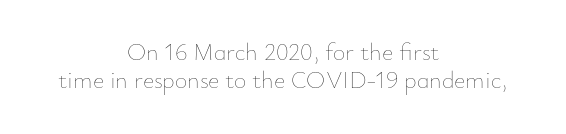
Q: Is the text bold? A: No.
Q: Is the text italic (slanted)? A: No, it is upright.
Q: Is the text underlined? A: No.
Q: How is the paragraph aligned? A: Centered.
Q: Is the spacing between letters normal or unusually wide? A: Normal.
